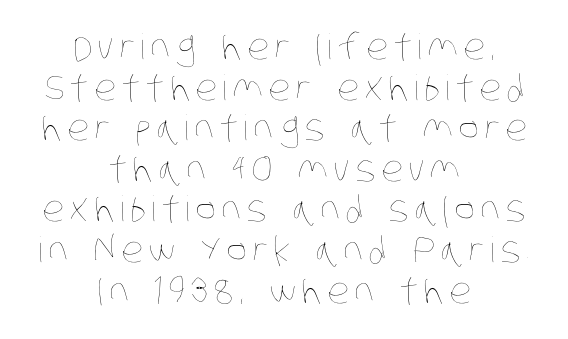
Q: Is the text bold? A: No.
Q: Is the text underlined? A: No.
Q: How is the paragraph aligned? A: Centered.
Q: Width (condensed, normal, or wide)? A: Condensed.
Q: Stroke contrast? A: Low.
Q: x-height? A: Large.
Q: Monospaced? A: No.
